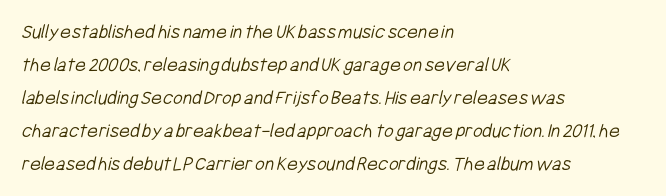
Spacing between characters is what you'd get straight out of the box. The letters look calm and open, with moderate or lighter stems. A bare baseline throughout the passage. The block of text has a typical density, with ordinary space between rows.
